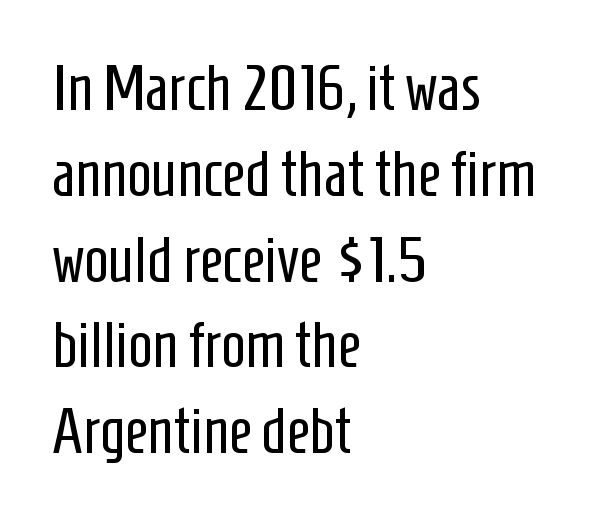
The image shows 64 px regular-weight, condensed sans-serif type, upright; set left-aligned, normal line spacing (1.34x), normal letter spacing, not underlined; low stroke contrast and a medium x-height.
